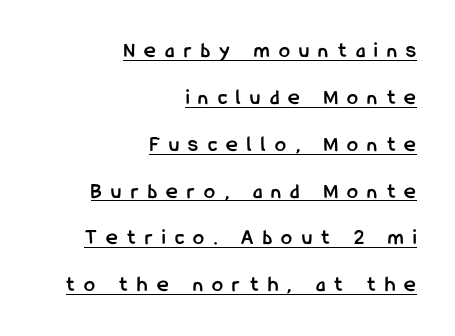
Q: Is the text bold? A: Yes.
Q: Is the text italic (slanted)? A: No, it is upright.
Q: Is the text underlined? A: Yes.
Q: How is the paragraph aligned? A: Right-aligned.
Q: Is the spacing between letters normal or unusually wide? A: Unusually wide.
Q: Is the spacing between lines tight, normal or loose? A: Loose.
